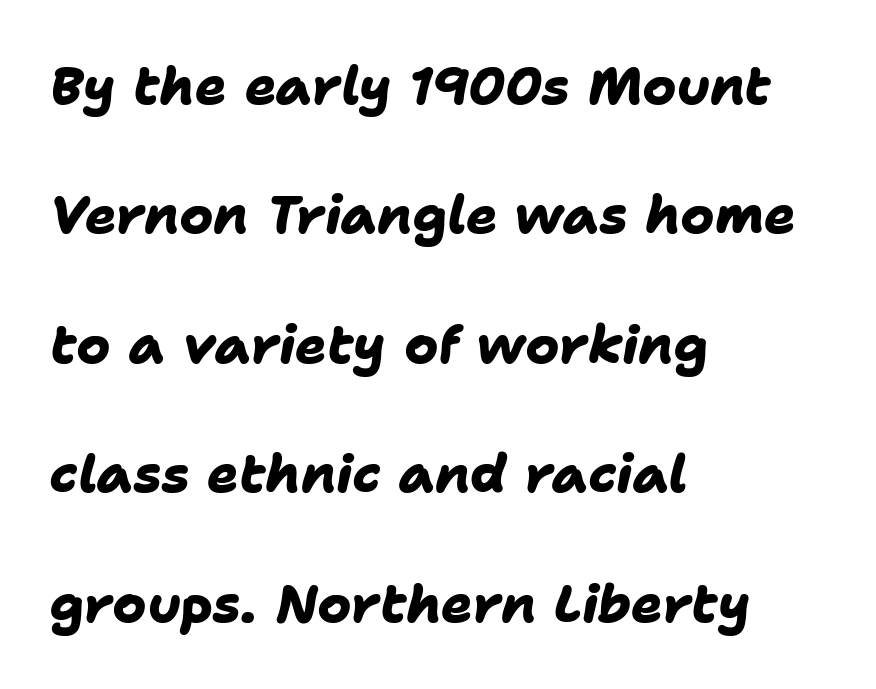
The image shows 52 px heavy sans-serif type; set left-aligned, loose line spacing (2.49x), normal letter spacing, not underlined; low stroke contrast and a medium x-height.
